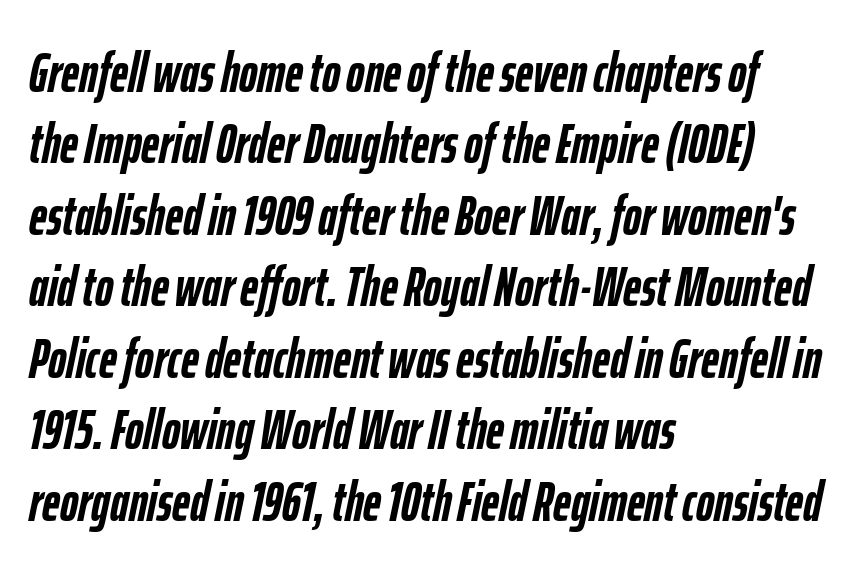
{"italic": "yes", "lean": "right", "slant_degrees": 12, "bold": "yes", "weight": "semibold", "width": "condensed", "stroke_contrast": "low", "x_height": "medium", "monospaced": "no", "underline": "no", "align": "left", "line_spacing": "normal", "line_spacing_ratio": 1.3, "letter_spacing": "normal", "letter_spacing_em": 0.0, "glyph_px": 55}
